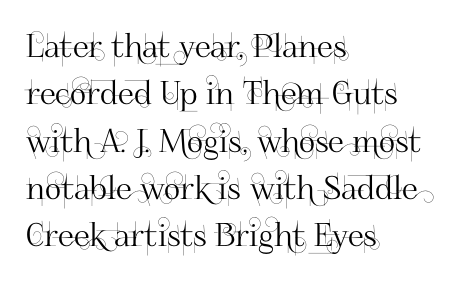
Only glyphs here, with clear space below each row. Check where the strokes stop: nothing finishes them off — pure sans. The face used here is rendered with its standard letterfit. Posture: upright roman. The leading is moderate, giving the passage an even texture. Caption: multi-line text, flush left, ragged right.
